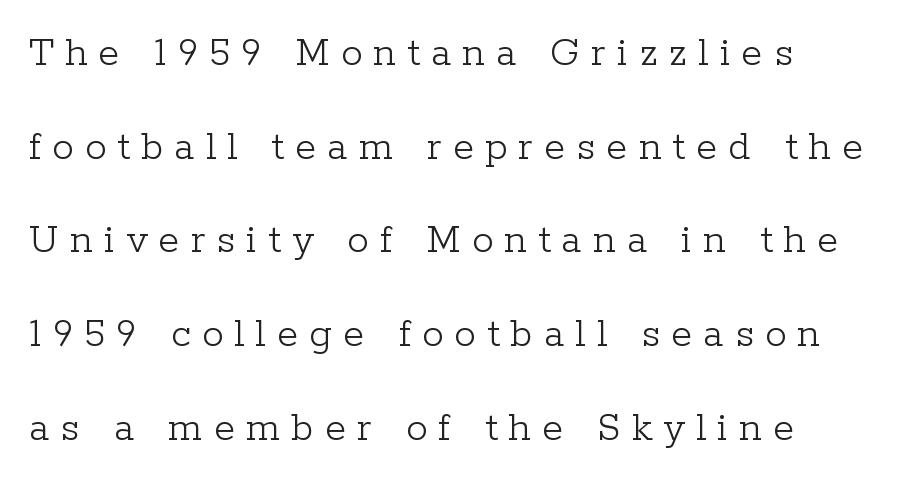
Honestly, there is no underline to notice here at all. All the whitespace from short lines collects on the right. This is roman type, the default non-slanted kind. This sample uses a serif face. Observe the wide spacing: letters keep a clear distance from each other. If you measured baseline to baseline, you'd find a long distance.
